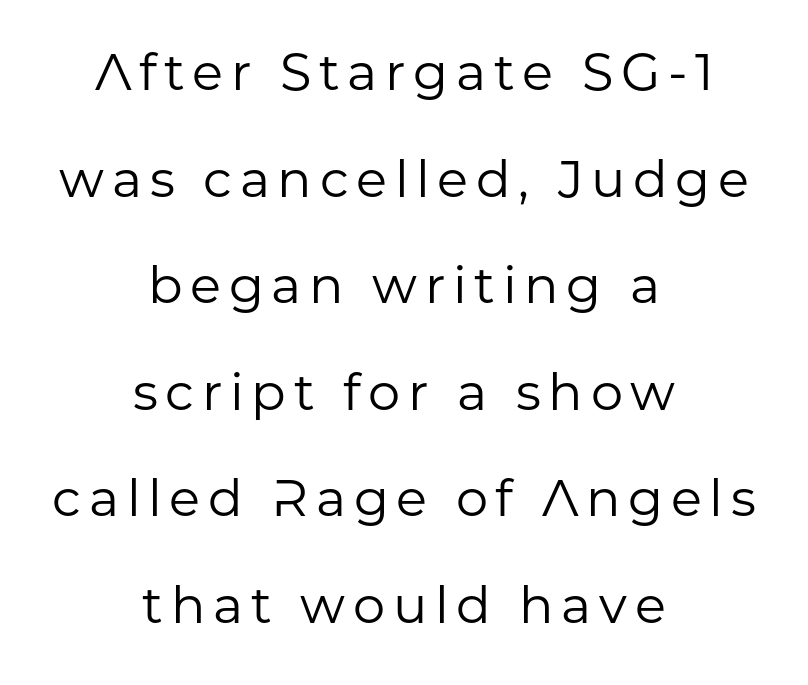
The area under the type is left untouched. No feet cap the strokes, marking this as sans-serif type. Looks like regular typesetting: each glyph gets only the width it needs. Airy leading. Stems and bowls with no extra thickness — not bold. The whitespace from short lines is split evenly between both sides.
